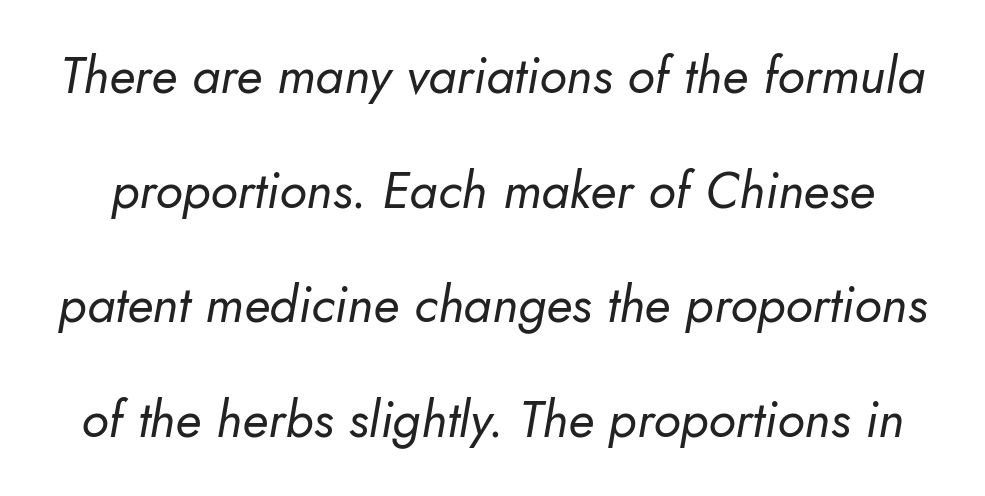
{"italic": "yes", "lean": "right", "slant_degrees": 10, "bold": "no", "weight": "regular", "width": "normal", "stroke_contrast": "low", "x_height": "small", "monospaced": "no", "underline": "no", "line_spacing": "loose", "line_spacing_ratio": 2.25, "letter_spacing": "normal", "letter_spacing_em": 0.0, "glyph_px": 51}
